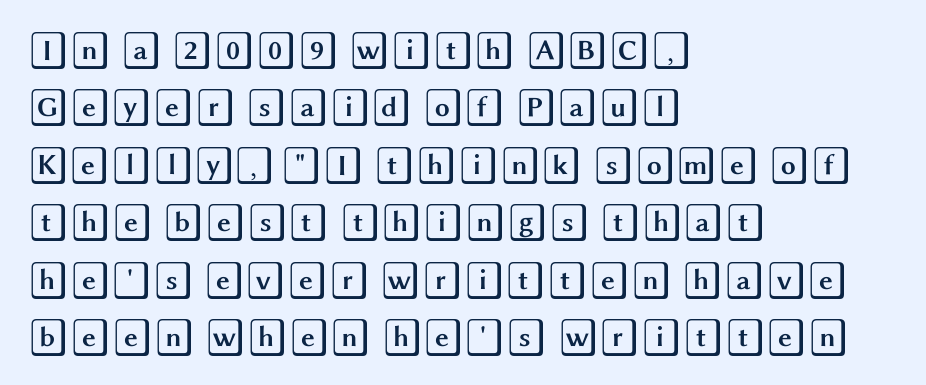
The image shows 38 px wide type, upright; set left-aligned, normal line spacing (1.51x), normal letter spacing, not underlined; a large x-height.
